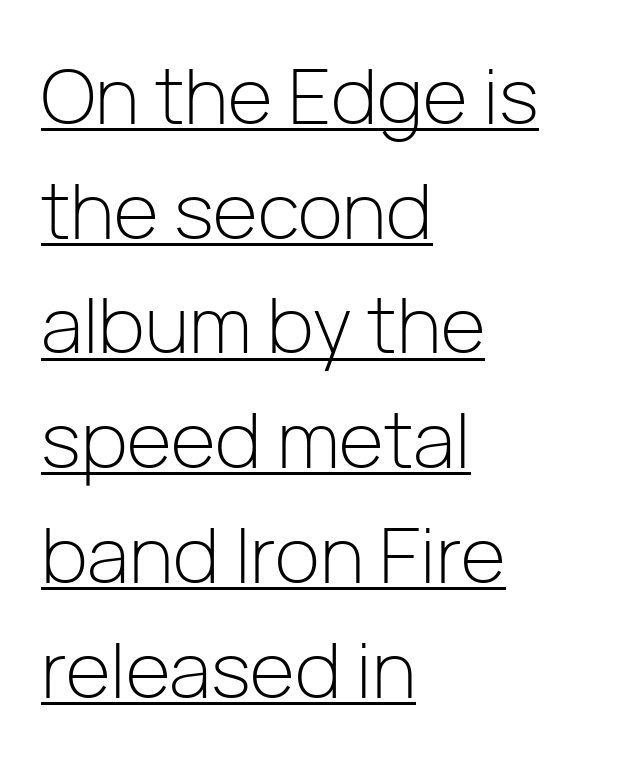
The image shows 77 px light sans-serif type, upright; set left-aligned, normal line spacing (1.49x), normal letter spacing, underlined; low stroke contrast and a medium x-height.
